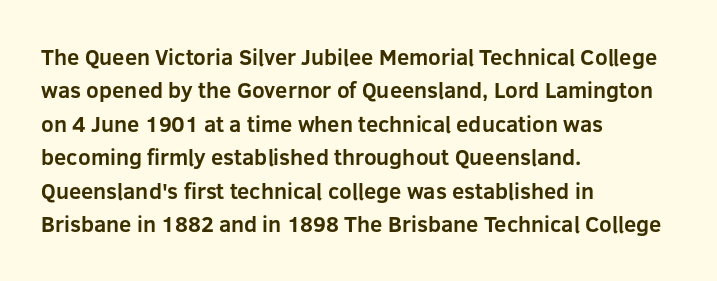
Q: Is the text bold? A: Yes.
Q: Is the text italic (slanted)? A: No, it is upright.
Q: Is the text underlined? A: No.
Q: How is the paragraph aligned? A: Left-aligned.
Q: Is the spacing between letters normal or unusually wide? A: Normal.
Q: Is the spacing between lines tight, normal or loose? A: Normal.
